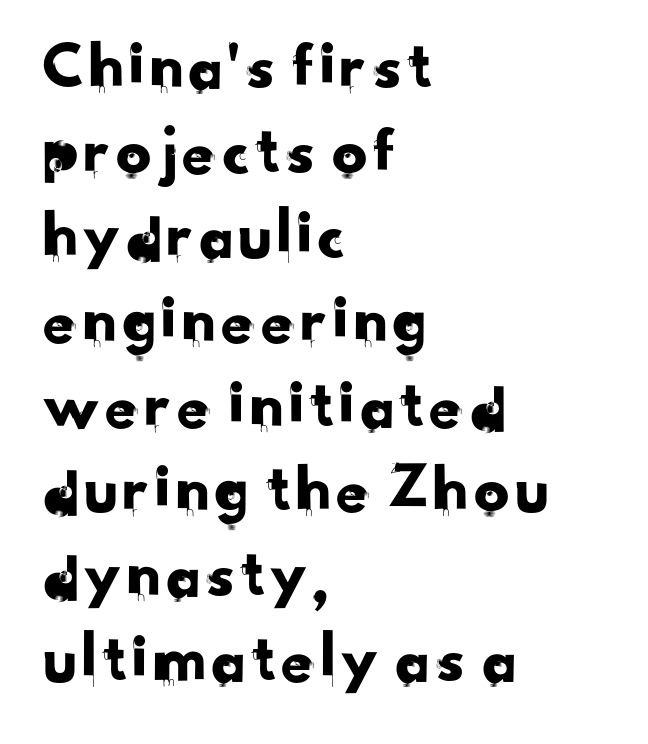
Q: Is the typeface a serif or a sans-serif typeface? A: Sans-serif.
Q: Is the text underlined? A: No.
Q: How is the paragraph aligned? A: Left-aligned.
Q: Is the spacing between letters normal or unusually wide? A: Normal.
Q: Width (condensed, normal, or wide)? A: Normal.
Q: Stroke contrast? A: Low.
Q: x-height? A: Small.
Q: Monospaced? A: No.
